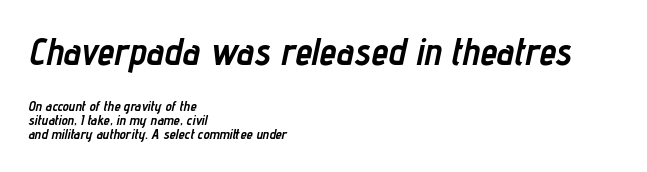
Q: Is the text bold? A: Yes.
Q: Is the text italic (slanted)? A: Yes, it leans right by about 12 degrees.
Q: Is the text underlined? A: No.
Q: How is the paragraph aligned? A: Left-aligned.
Q: Is the spacing between letters normal or unusually wide? A: Normal.
Q: Is the spacing between lines tight, normal or loose? A: Tight.
Q: Which block of text is set in a larger size, the first (top) or the second (bottom)? A: The first (top) one.
Q: Width (condensed, normal, or wide)? A: Condensed.
Q: Stroke contrast? A: Low.
Q: x-height? A: Medium.
Q: Monospaced? A: No.
